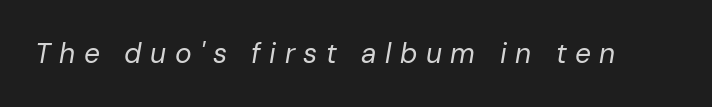
The image shows 28 px regular-weight type, italic (leaning right); set unusually wide letter spacing (+0.3 em), not underlined; low stroke contrast and a medium x-height.
